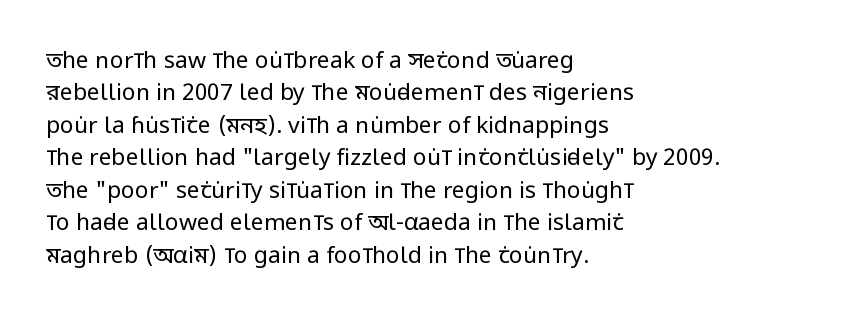
Q: Is the text bold? A: No.
Q: Is the text italic (slanted)? A: No, it is upright.
Q: Is the text underlined? A: No.
Q: How is the paragraph aligned? A: Left-aligned.
Q: Is the spacing between letters normal or unusually wide? A: Normal.
Q: Is the spacing between lines tight, normal or loose? A: Normal.
